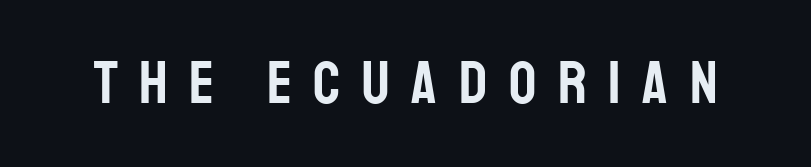
The image shows 60 px condensed sans-serif type, upright; set unusually wide letter spacing (+0.36 em), not underlined; low stroke contrast and a large x-height.
